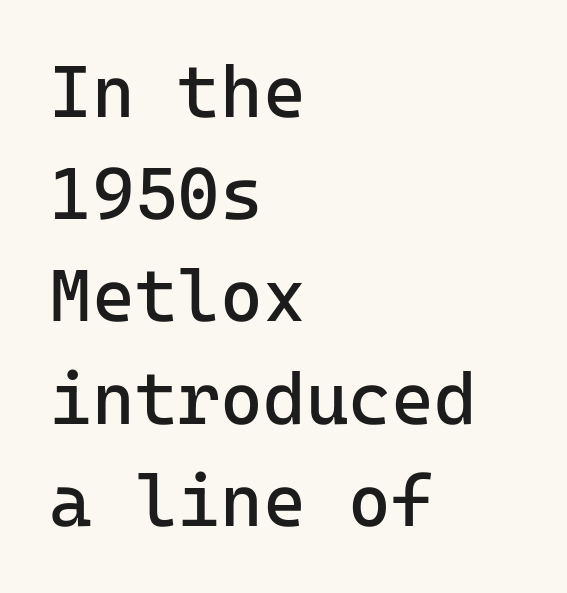
The image shows 73 px regular-weight sans-serif type, upright, monospaced; set left-aligned, normal line spacing (1.4x), normal letter spacing, not underlined; low stroke contrast and a medium x-height.
